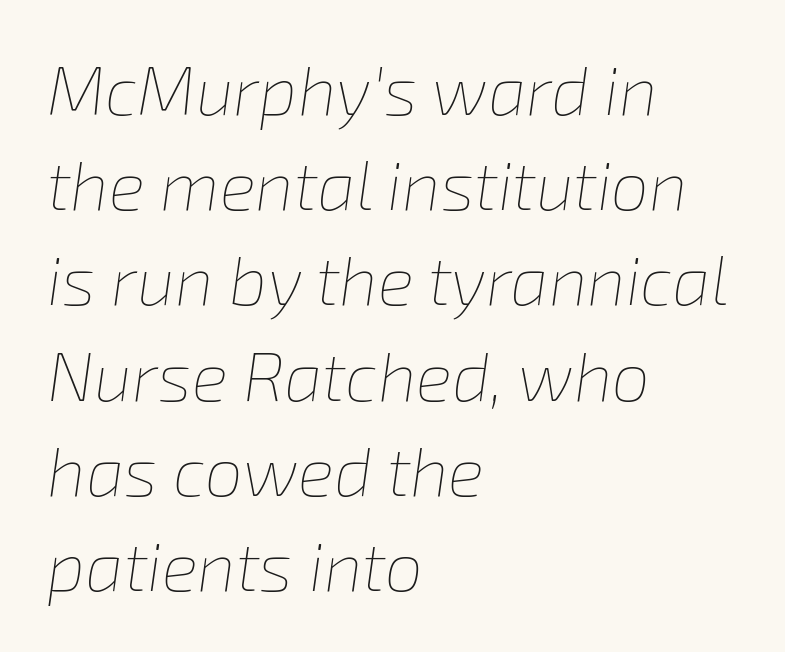
The image shows 68 px thin type, italic (leaning right); set left-aligned, normal line spacing (1.4x), normal letter spacing, not underlined; low stroke contrast and a medium x-height.
